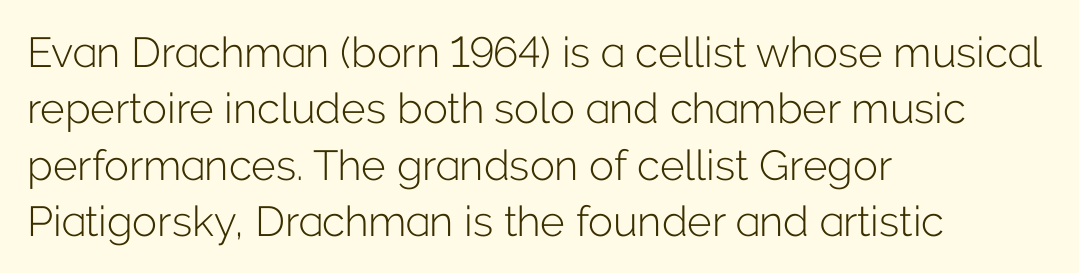
The image shows 42 px light sans-serif type, upright; set left-aligned, normal line spacing (1.34x), normal letter spacing, not underlined; low stroke contrast and a medium x-height.
